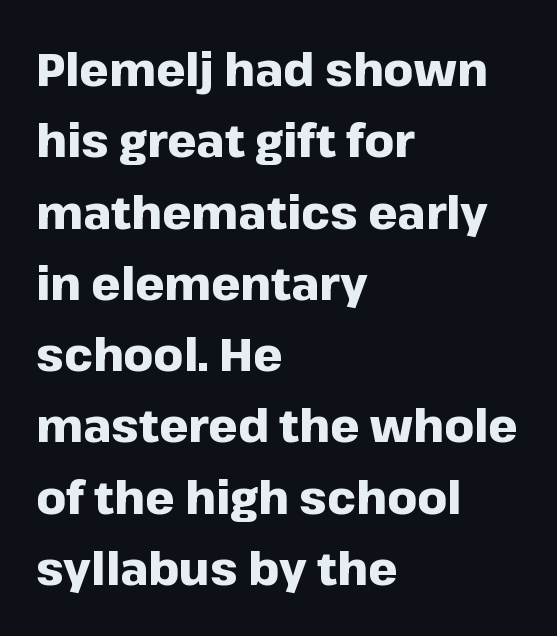
The image shows 46 px heavy sans-serif type, upright; set left-aligned, normal line spacing (1.55x), normal letter spacing, not underlined; low stroke contrast and a medium x-height.
